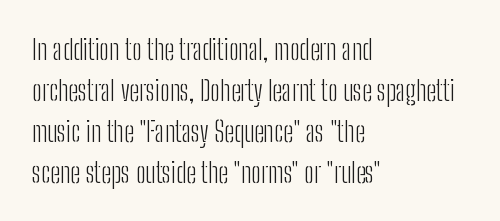
The image shows 28 px light, condensed sans-serif type, upright; set left-aligned, normal line spacing (1.46x), normal letter spacing, not underlined; low stroke contrast and a medium x-height.
